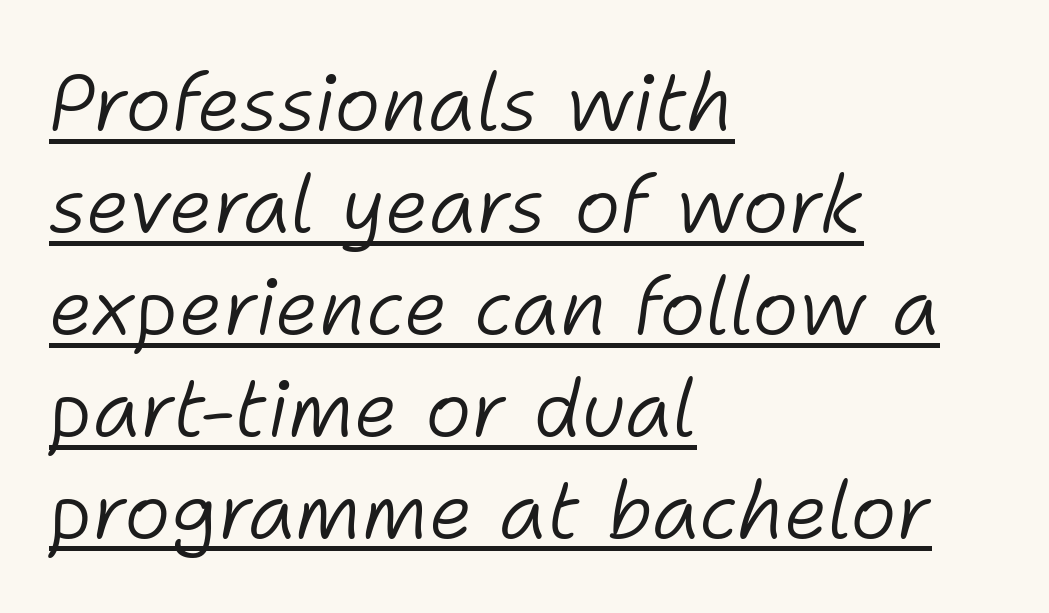
Q: Is the text bold? A: No.
Q: Is the text italic (slanted)? A: Yes, it leans right by about 11 degrees.
Q: Is the text underlined? A: Yes.
Q: How is the paragraph aligned? A: Left-aligned.
Q: Is the spacing between letters normal or unusually wide? A: Normal.
Q: Is the spacing between lines tight, normal or loose? A: Normal.
Q: Width (condensed, normal, or wide)? A: Normal.
Q: Stroke contrast? A: Low.
Q: x-height? A: Medium.
Q: Monospaced? A: No.
